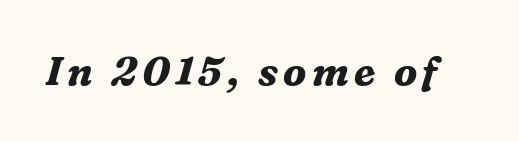
Q: Is the text bold? A: Yes.
Q: Is the text italic (slanted)? A: Yes, it leans right by about 16 degrees.
Q: Is the typeface a serif or a sans-serif typeface? A: Serif.
Q: Is the text underlined? A: No.
Q: Width (condensed, normal, or wide)? A: Normal.
Q: Stroke contrast? A: Medium.
Q: x-height? A: Medium.
Q: Monospaced? A: No.
